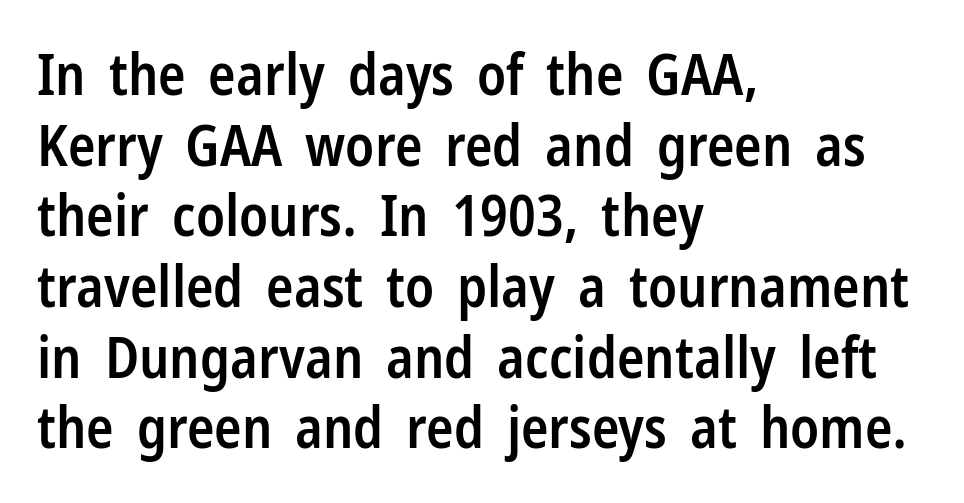
{"serif": "no", "italic": "no", "bold": "semi", "weight": "semibold", "width": "condensed", "stroke_contrast": "low", "x_height": "medium", "monospaced": "no", "underline": "no", "align": "left", "line_spacing_ratio": 1.24, "letter_spacing": "normal", "letter_spacing_em": 0.0, "glyph_px": 57}
